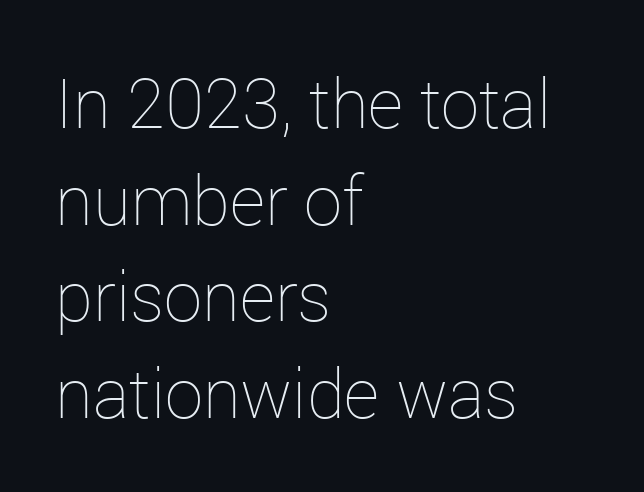
The image shows 69 px thin type, upright; set left-aligned, normal line spacing (1.4x), normal letter spacing, not underlined; low stroke contrast and a medium x-height.
